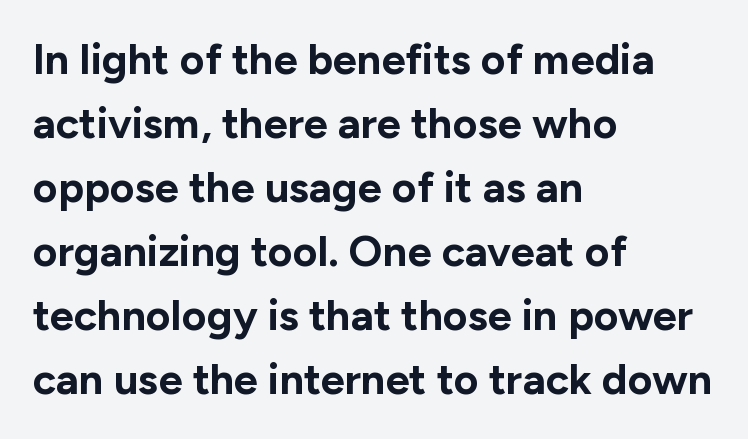
{"serif": "no", "italic": "no", "bold": "yes", "weight": "bold", "width": "normal", "stroke_contrast": "low", "x_height": "medium", "monospaced": "no", "underline": "no", "align": "left", "line_spacing": "normal", "line_spacing_ratio": 1.49, "letter_spacing": "normal", "letter_spacing_em": 0.0, "glyph_px": 43}
